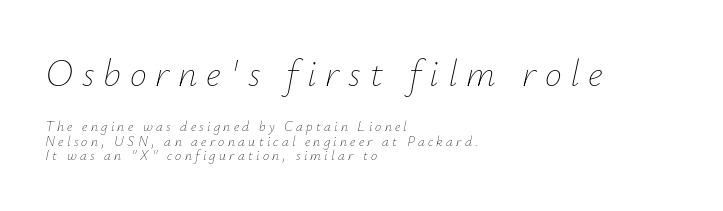
Q: Is the text bold? A: No.
Q: Is the text italic (slanted)? A: Yes, it leans right by about 12 degrees.
Q: Is the text underlined? A: No.
Q: How is the paragraph aligned? A: Left-aligned.
Q: Is the spacing between letters normal or unusually wide? A: Unusually wide.
Q: Is the spacing between lines tight, normal or loose? A: Tight.
Q: Which block of text is set in a larger size, the first (top) or the second (bottom)? A: The first (top) one.
Q: Width (condensed, normal, or wide)? A: Normal.
Q: Stroke contrast? A: Low.
Q: x-height? A: Small.
Q: Monospaced? A: No.
